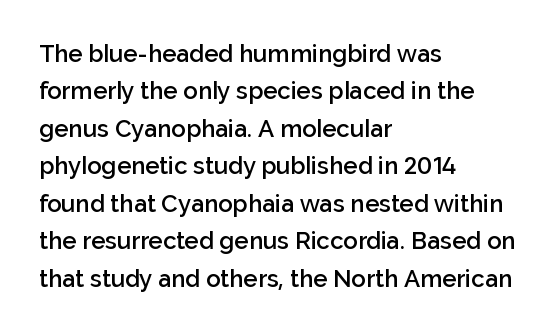
Summary of vertical rhythm: regular, with standard interline spacing. Do the letters lean? They stand straight. The passage is arranged the way most books set body copy — flush left. Bare-footed words on every line. The gaps between neighbouring characters are ordinary and unremarkable.
